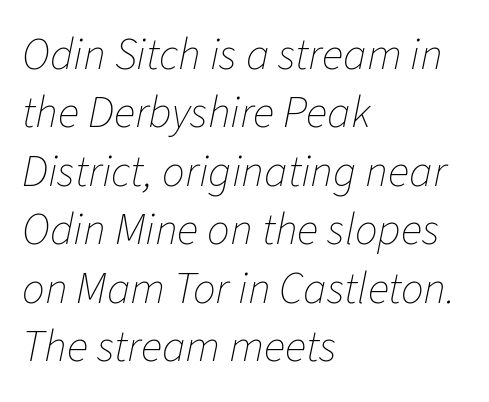
The image shows 45 px thin type, italic (leaning right); set left-aligned, normal line spacing (1.3x), normal letter spacing, not underlined; low stroke contrast and a medium x-height.
